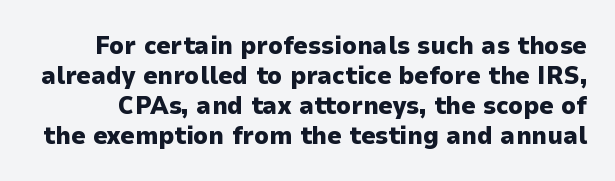
Q: Is the text bold? A: Yes.
Q: Is the text italic (slanted)? A: No, it is upright.
Q: Is the text underlined? A: No.
Q: Is the spacing between letters normal or unusually wide? A: Normal.
